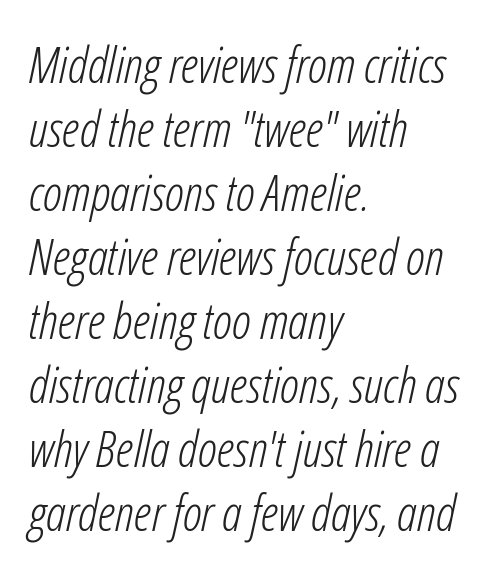
Q: Is the text bold? A: No.
Q: Is the text italic (slanted)? A: Yes, it leans right by about 12 degrees.
Q: Is the text underlined? A: No.
Q: How is the paragraph aligned? A: Left-aligned.
Q: Is the spacing between letters normal or unusually wide? A: Normal.
Q: Is the spacing between lines tight, normal or loose? A: Normal.
Q: Width (condensed, normal, or wide)? A: Condensed.
Q: Stroke contrast? A: Low.
Q: x-height? A: Medium.
Q: Monospaced? A: No.
